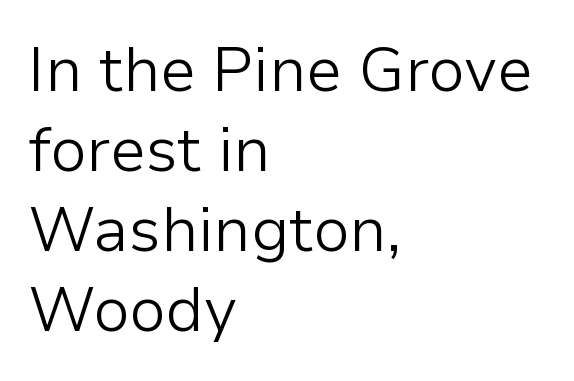
Layout note: lines flush left. Look at the bottom of the vertical strokes: they stop flat, with no serifs. You could not count columns in this text — the font is proportionally spaced. This sample uses an upright cut, with every glyph sitting square on the baseline. Quick note: underline off.
